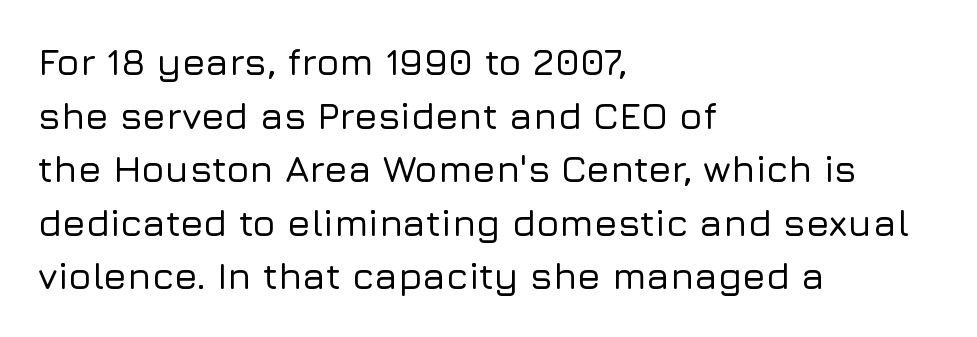
The image shows 38 px sans-serif type, upright; set left-aligned, normal line spacing (1.41x), normal letter spacing, not underlined; low stroke contrast and a medium x-height.
